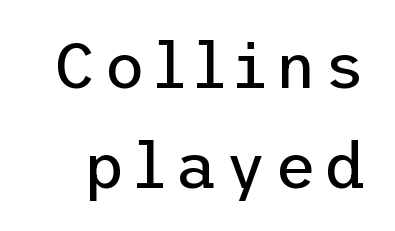
Q: Is the text bold? A: No.
Q: Is the text italic (slanted)? A: No, it is upright.
Q: Is the typeface a serif or a sans-serif typeface? A: Sans-serif.
Q: Is the text underlined? A: No.
Q: Is the spacing between lines tight, normal or loose? A: Normal.
Q: Width (condensed, normal, or wide)? A: Normal.
Q: Stroke contrast? A: Low.
Q: x-height? A: Medium.
